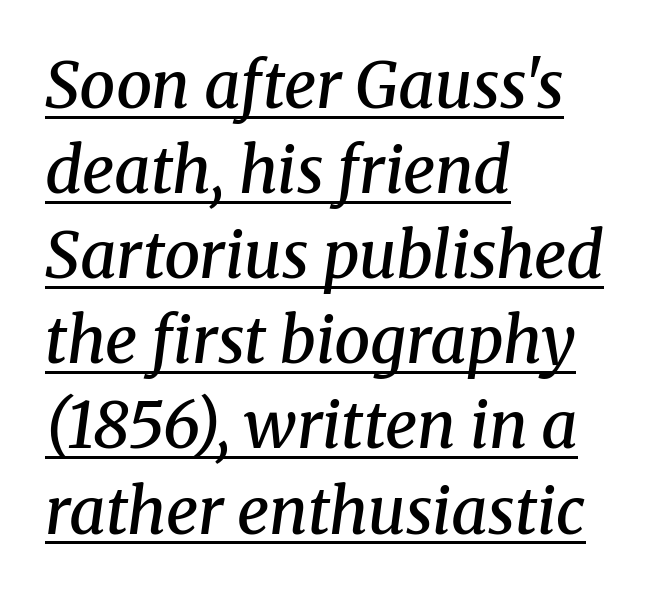
In terms of posture, this sample is oblique. Strokes here are thickened, but only to semibold level. Regarding serifs, this sample has them. Proportional: the letters do not fall into vertical columns. Baseline-to-baseline distance is the conventional proportion of letter height.
